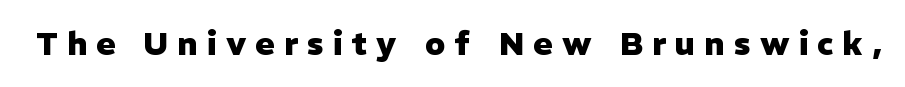
The passage shown is typed in a proportional face where columns would drift. Heavy-handed strokes throughout: this text is bold. Any mark beneath the type? The region is blank. In terms of letterform style, serifs are entirely absent.
